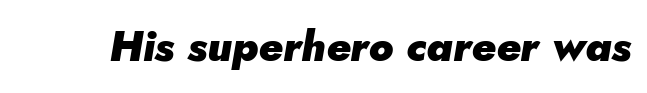
{"italic": "yes", "lean": "right", "slant_degrees": 5, "bold": "yes", "weight": "heavy", "width": "normal", "stroke_contrast": "low", "x_height": "small", "monospaced": "no", "underline": "no", "letter_spacing": "normal", "letter_spacing_em": 0.0, "glyph_px": 42}
